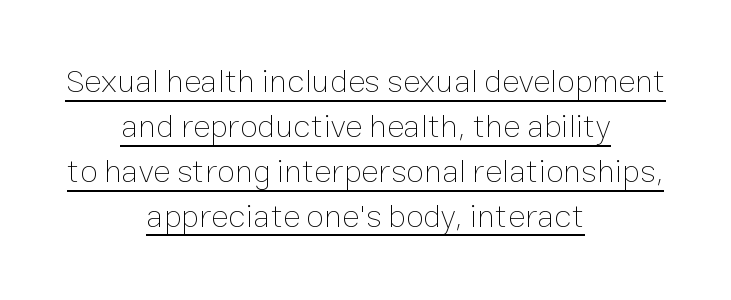
{"italic": "no", "bold": "no", "weight": "thin", "width": "normal", "stroke_contrast": "low", "x_height": "medium", "monospaced": "no", "underline": "yes", "align": "center", "line_spacing": "normal", "line_spacing_ratio": 1.36, "letter_spacing": "normal", "letter_spacing_em": 0.0, "glyph_px": 33}
